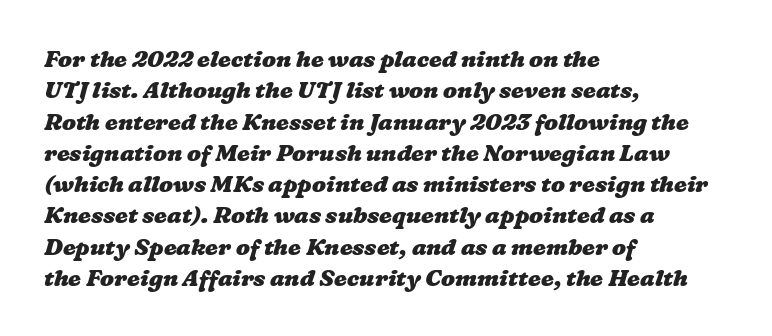
The image shows 23 px bold type; set left-aligned, normal line spacing (1.36x), normal letter spacing, not underlined.
